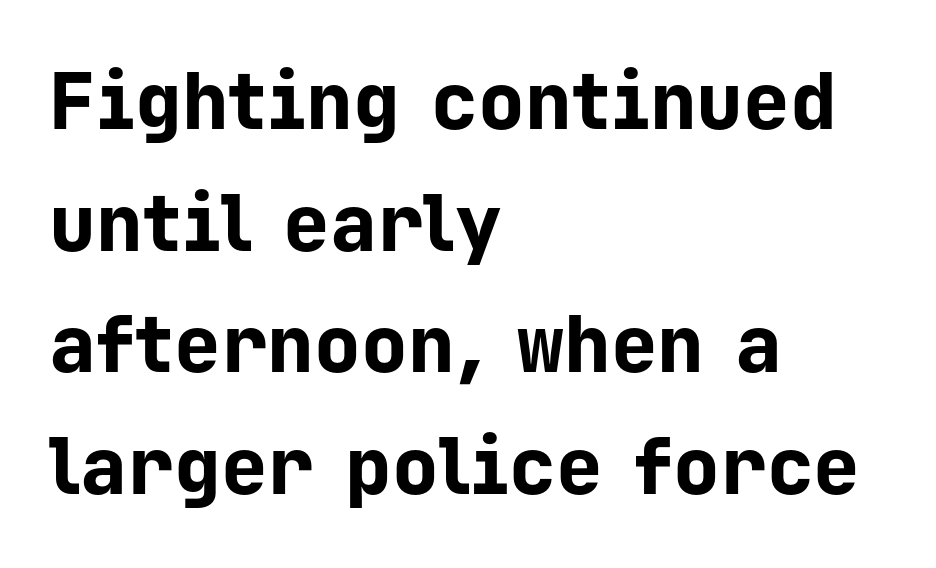
{"serif": "no", "italic": "no", "bold": "yes", "weight": "bold", "width": "normal", "stroke_contrast": "low", "x_height": "medium", "monospaced": "yes", "underline": "no", "align": "left", "line_spacing": "normal", "line_spacing_ratio": 1.56, "letter_spacing": "normal", "letter_spacing_em": 0.0, "glyph_px": 78}
